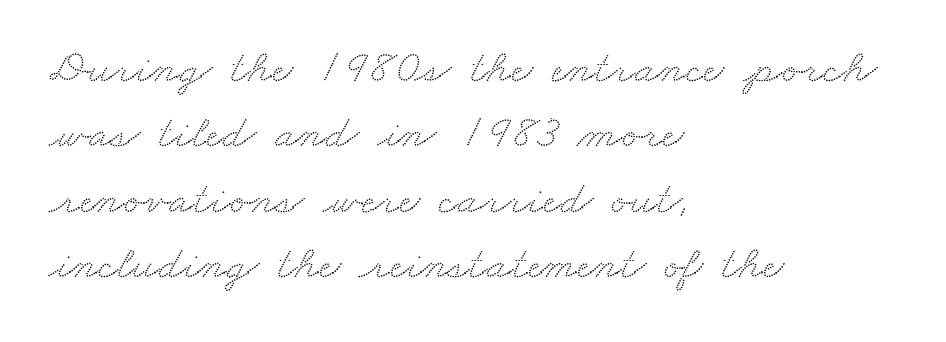
{"serif": "yes", "width": "wide", "stroke_contrast": "medium", "x_height": "small", "monospaced": "no", "underline": "no", "align": "left", "line_spacing": "normal", "line_spacing_ratio": 1.39, "letter_spacing": "normal", "letter_spacing_em": 0.0, "glyph_px": 47}
